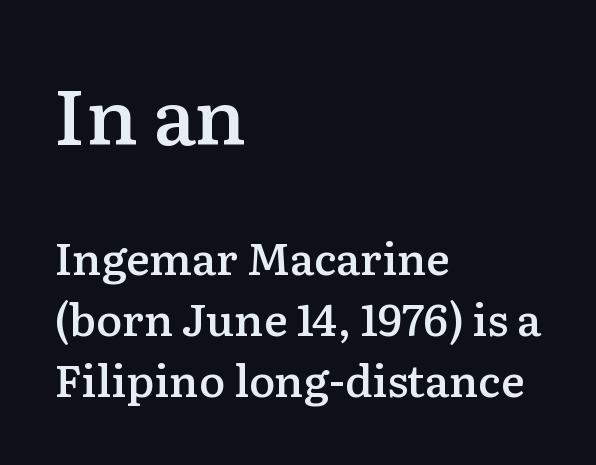
The image shows 77 px semibold serif type, upright; set left-aligned, normal line spacing (1.39x), normal letter spacing, not underlined; the first (top) block is 1.75x larger; low stroke contrast and a medium x-height.
